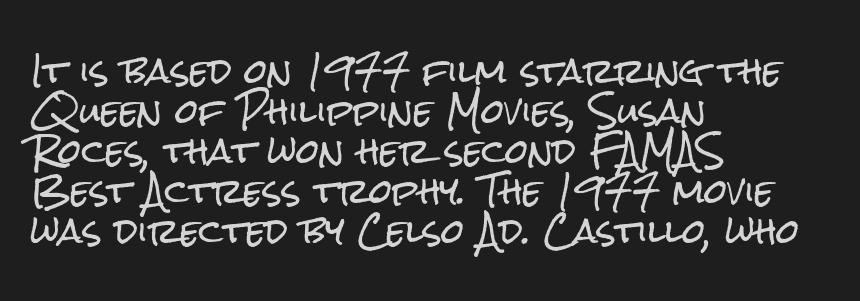
Q: Is the text italic (slanted)? A: No, it is upright.
Q: Is the typeface a serif or a sans-serif typeface? A: Sans-serif.
Q: Is the text underlined? A: No.
Q: How is the paragraph aligned? A: Left-aligned.
Q: Is the spacing between letters normal or unusually wide? A: Normal.
Q: Width (condensed, normal, or wide)? A: Condensed.
Q: Stroke contrast? A: Low.
Q: x-height? A: Medium.
Q: Monospaced? A: No.
